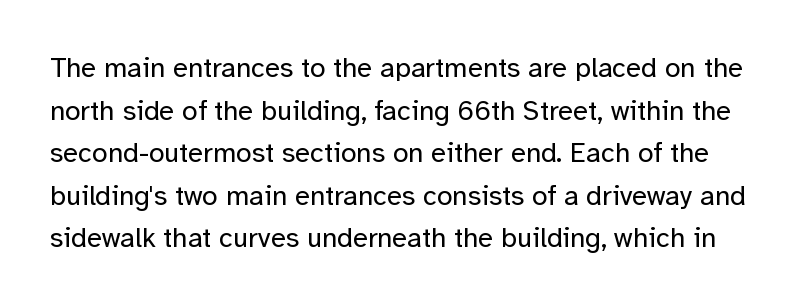
{"serif": "no", "italic": "no", "bold": "no", "weight": "regular", "width": "normal", "stroke_contrast": "low", "x_height": "medium", "monospaced": "no", "underline": "no", "line_spacing": "normal", "line_spacing_ratio": 1.52, "letter_spacing": "normal", "letter_spacing_em": 0.0, "glyph_px": 28}
